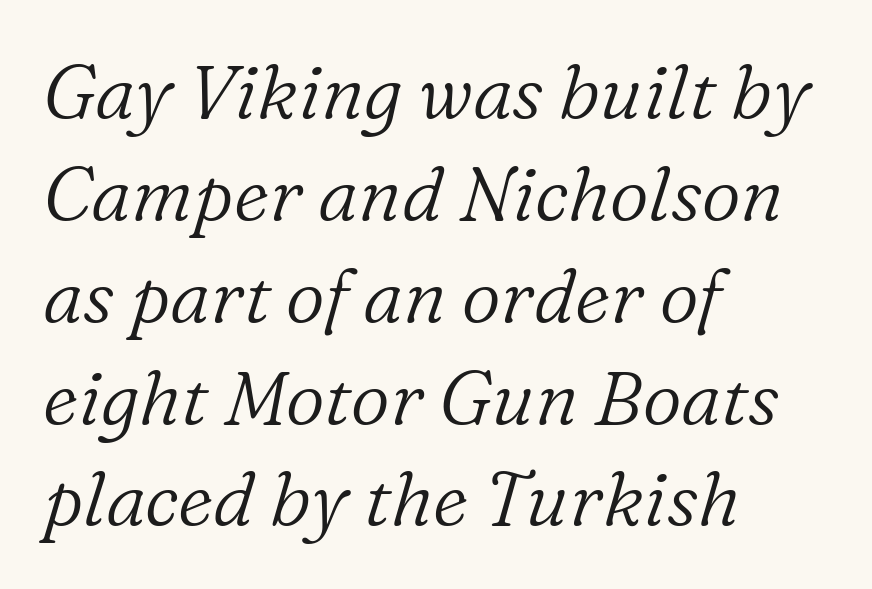
The image shows 76 px light serif type, italic (leaning right); set left-aligned, normal line spacing (1.34x), normal letter spacing, not underlined; low stroke contrast and a medium x-height.
